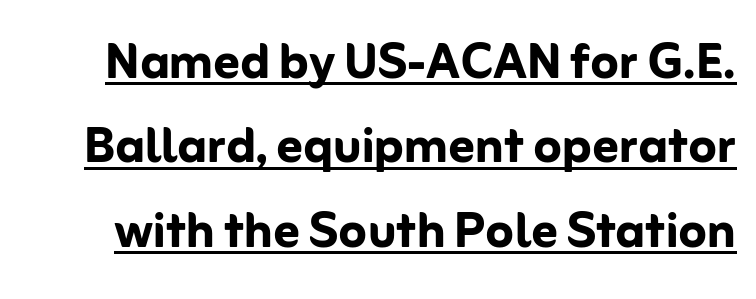
Like a heading marked for emphasis, these lines bear an underscore. Note the varied advance widths — an 'i' is clearly narrower than an 'm'. Notice how the stems are strictly vertical — no italics here. The rows are spaced the way most documents space them.
